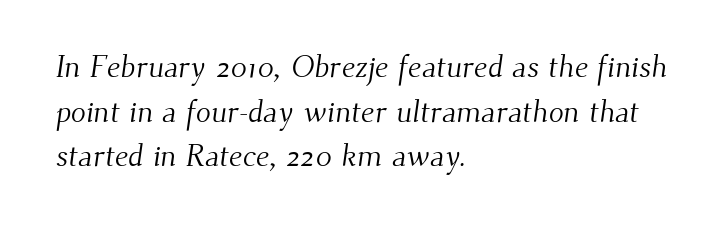
{"serif": "yes", "bold": "no", "weight": "light", "width": "normal", "stroke_contrast": "medium", "x_height": "small", "monospaced": "no", "underline": "no", "align": "left", "line_spacing": "normal", "line_spacing_ratio": 1.44, "letter_spacing": "normal", "letter_spacing_em": 0.0, "glyph_px": 31}
